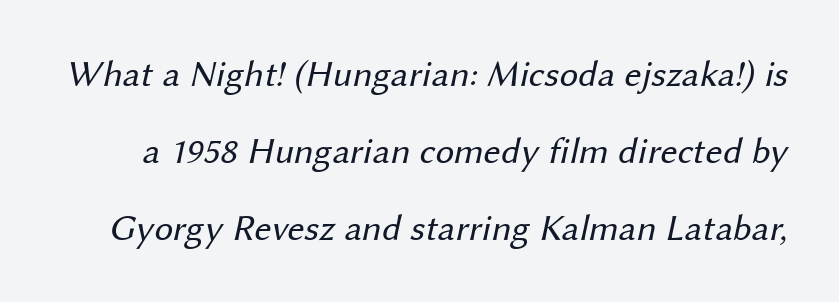
Is the letter spacing exaggerated? No — it looks like the ordinary default. One glance says open: line gaps are wider than usual. Check the space under the baseline: it is left empty. Observe the absence of serifs on each vertical stroke in this sample. No letter is thick-stroked: the sample isn't bold. Do the characters align in a grid? No, the font is proportional.
